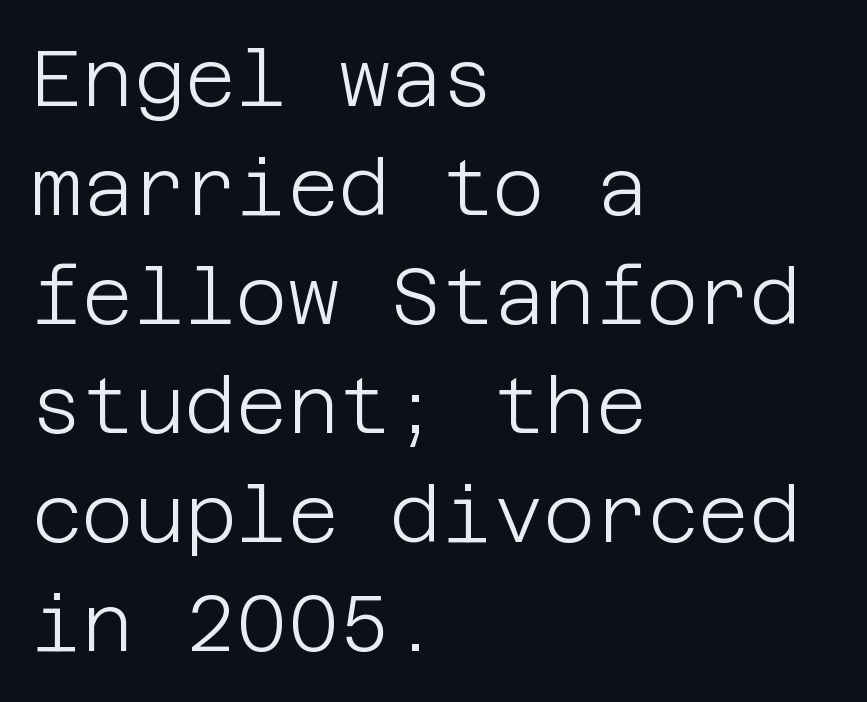
The image shows 79 px light sans-serif type, upright; set left-aligned, normal line spacing (1.38x), normal letter spacing, not underlined; low stroke contrast and a large x-height.
